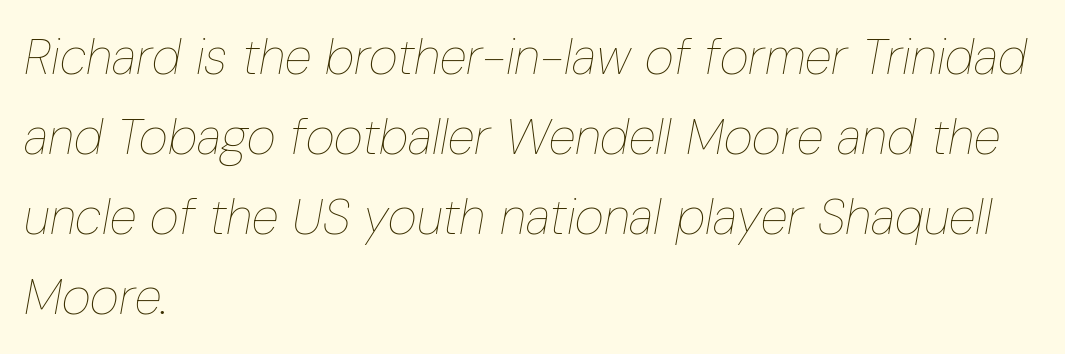
{"italic": "yes", "lean": "right", "slant_degrees": 10, "bold": "no", "weight": "thin", "width": "condensed", "stroke_contrast": "low", "x_height": "medium", "monospaced": "no", "underline": "no", "align": "left", "line_spacing": "normal", "line_spacing_ratio": 1.6, "letter_spacing": "normal", "letter_spacing_em": 0.0, "glyph_px": 50}
